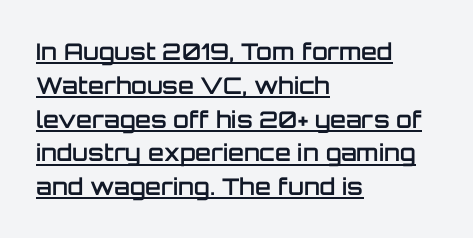
The image shows 23 px text type, upright; set left-aligned, normal line spacing (1.47x), normal letter spacing, underlined.
